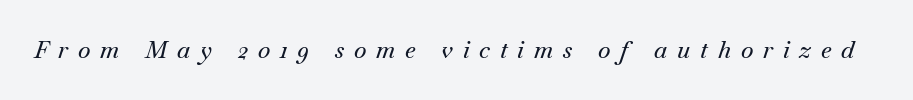
It's the slanting kind of type. Compared with typical body copy, the letter spacing here is much looser. Underline: absent.
